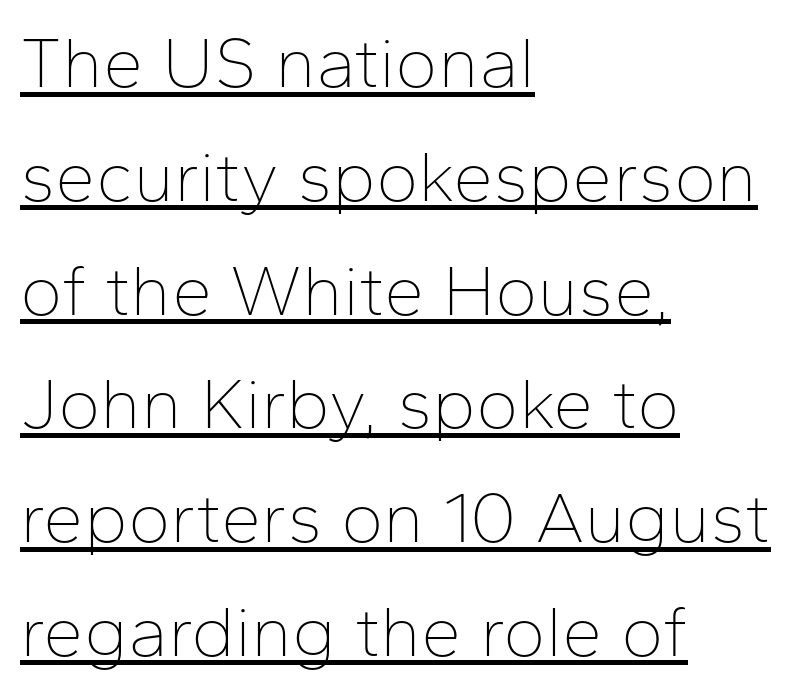
Q: Is the text bold? A: No.
Q: Is the text italic (slanted)? A: No, it is upright.
Q: Is the typeface a serif or a sans-serif typeface? A: Sans-serif.
Q: Is the text underlined? A: Yes.
Q: How is the paragraph aligned? A: Left-aligned.
Q: Is the spacing between letters normal or unusually wide? A: Normal.
Q: Is the spacing between lines tight, normal or loose? A: Normal.
Q: Width (condensed, normal, or wide)? A: Normal.
Q: Stroke contrast? A: Low.
Q: x-height? A: Medium.
Q: Monospaced? A: No.
